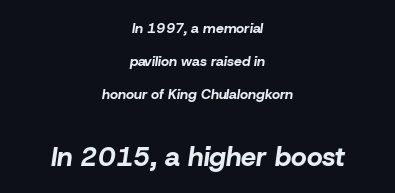
Q: Is the text bold? A: Yes.
Q: Is the text italic (slanted)? A: Yes, it leans right by about 8 degrees.
Q: Is the text underlined? A: No.
Q: How is the paragraph aligned? A: Centered.
Q: Is the spacing between letters normal or unusually wide? A: Normal.
Q: Is the spacing between lines tight, normal or loose? A: Loose.
Q: Which block of text is set in a larger size, the first (top) or the second (bottom)? A: The second (bottom) one.
